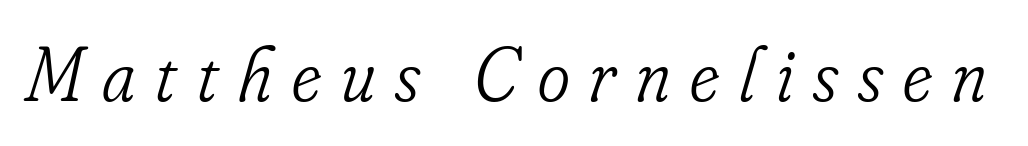
The image shows 77 px light, condensed serif type, italic (leaning right); set unusually wide letter spacing (+0.26 em), not underlined; low stroke contrast and a small x-height.
